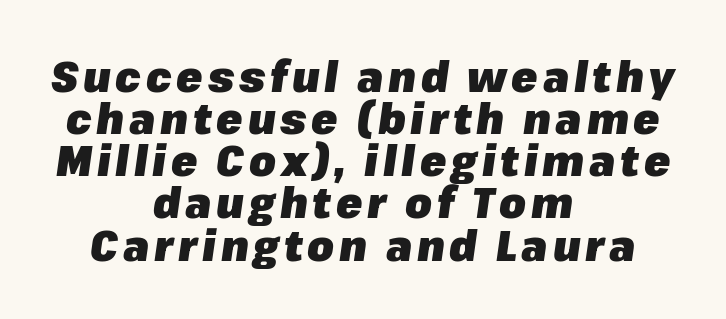
Q: Is the text bold? A: Yes.
Q: Is the text italic (slanted)? A: Yes, it leans right by about 8 degrees.
Q: Is the text underlined? A: No.
Q: How is the paragraph aligned? A: Centered.
Q: Is the spacing between lines tight, normal or loose? A: Tight.
Q: Width (condensed, normal, or wide)? A: Normal.
Q: Stroke contrast? A: Low.
Q: x-height? A: Medium.
Q: Monospaced? A: No.
